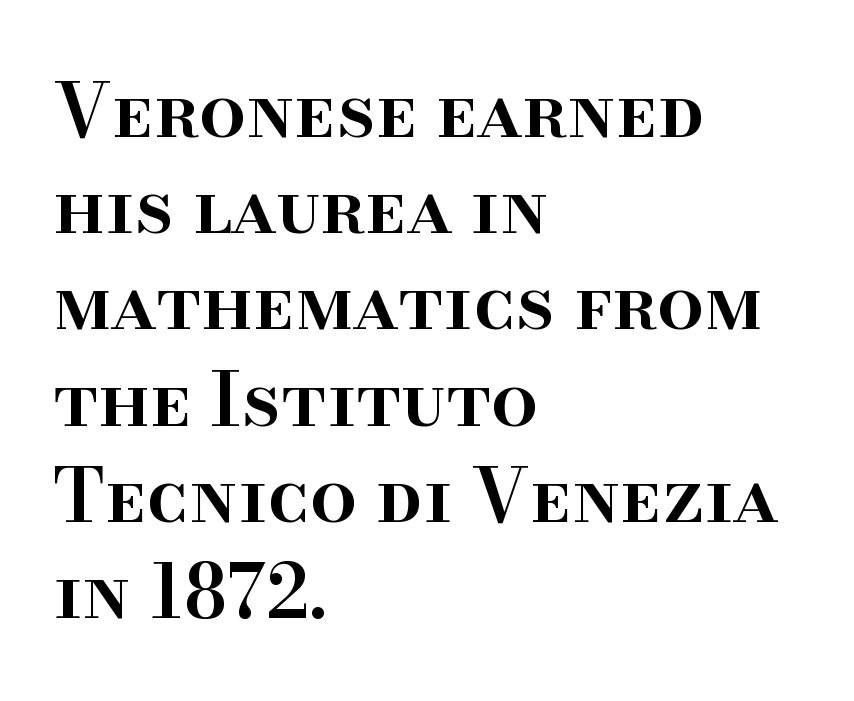
{"serif": "yes", "italic": "no", "bold": "semi", "weight": "semibold", "width": "normal", "stroke_contrast": "high", "x_height": "small", "monospaced": "no", "underline": "no", "align": "left", "line_spacing": "normal", "line_spacing_ratio": 1.3, "letter_spacing": "normal", "letter_spacing_em": 0.0, "glyph_px": 74}
